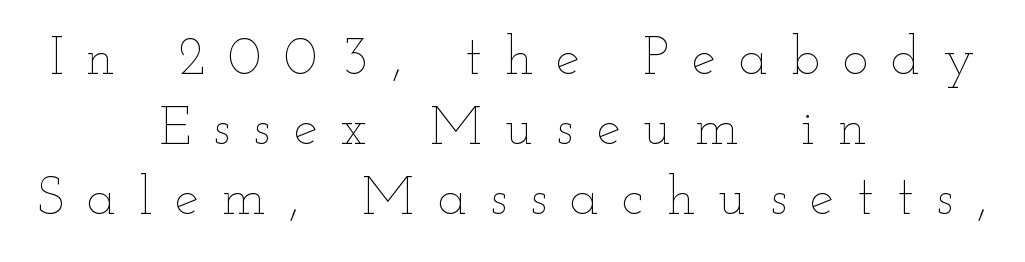
{"italic": "no", "bold": "no", "weight": "thin", "width": "wide", "stroke_contrast": "low", "x_height": "small", "monospaced": "no", "underline": "no", "align": "center", "line_spacing": "normal", "line_spacing_ratio": 1.3, "letter_spacing": "wide", "letter_spacing_em": 0.43, "glyph_px": 54}
